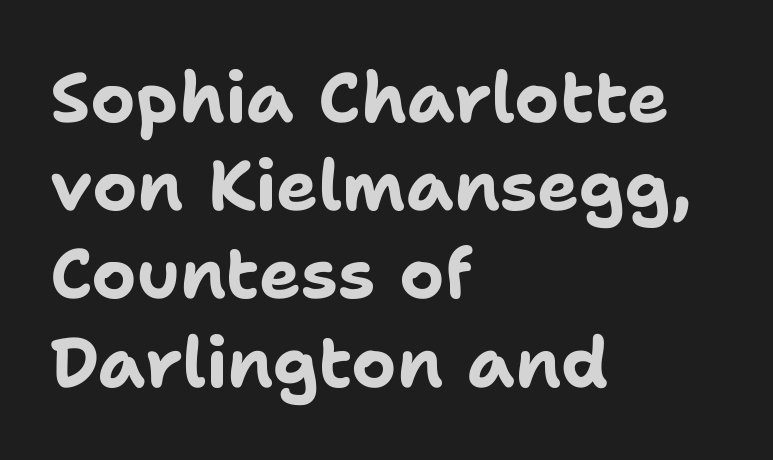
The image shows 70 px bold sans-serif type, upright; set left-aligned, normal line spacing (1.26x), normal letter spacing, not underlined; low stroke contrast and a medium x-height.
